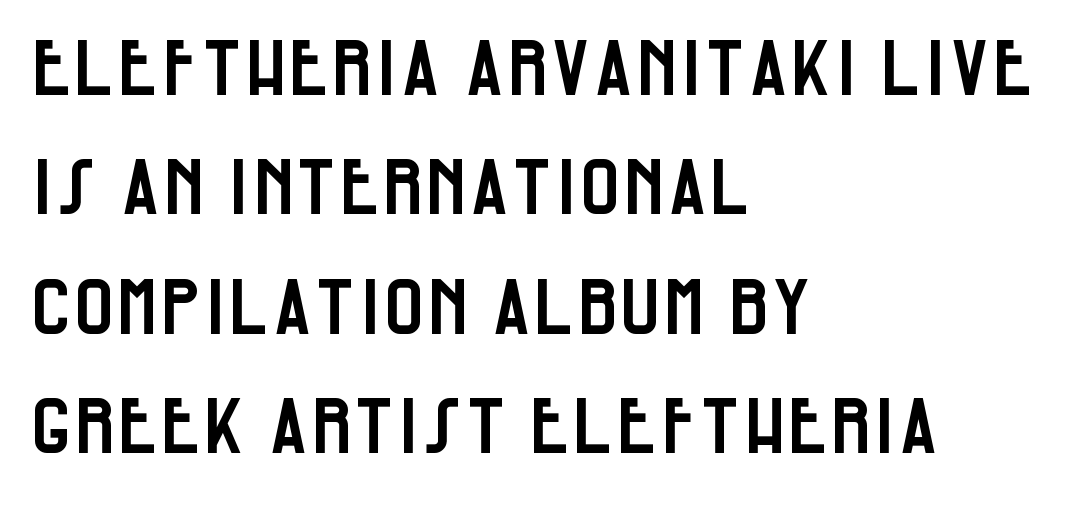
{"serif": "no", "italic": "no", "width": "condensed", "stroke_contrast": "low", "x_height": "large", "monospaced": "no", "underline": "no", "align": "left", "line_spacing": "normal", "line_spacing_ratio": 1.55, "letter_spacing": "normal", "letter_spacing_em": 0.0, "glyph_px": 77}
